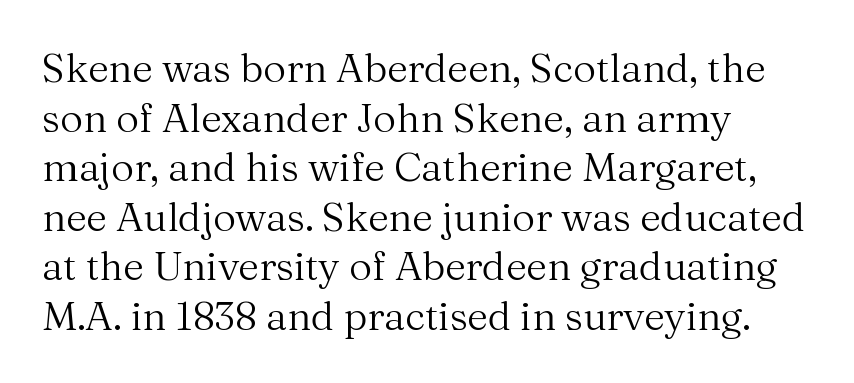
{"serif": "yes", "italic": "no", "bold": "no", "weight": "regular", "width": "normal", "stroke_contrast": "medium", "x_height": "medium", "monospaced": "no", "underline": "no", "align": "left", "line_spacing_ratio": 1.24, "letter_spacing": "normal", "letter_spacing_em": 0.0, "glyph_px": 40}
